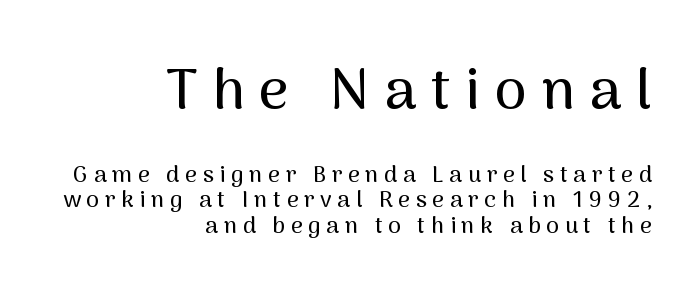
The image shows 58 px sans-serif type, upright; set right-aligned, tight line spacing (1.1x), unusually wide letter spacing (+0.25 em), not underlined; the first (top) block is 2.52x larger; medium stroke contrast and a medium x-height.
